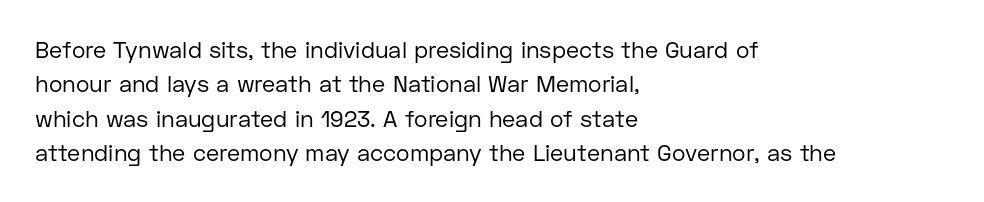
Q: Is the text bold? A: No.
Q: Is the text italic (slanted)? A: No, it is upright.
Q: Is the text underlined? A: No.
Q: How is the paragraph aligned? A: Left-aligned.
Q: Is the spacing between letters normal or unusually wide? A: Normal.
Q: Is the spacing between lines tight, normal or loose? A: Normal.
